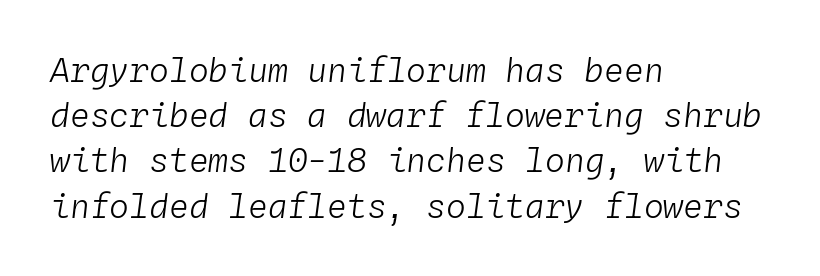
{"italic": "yes", "lean": "right", "slant_degrees": 4, "bold": "no", "weight": "light", "width": "normal", "stroke_contrast": "low", "x_height": "medium", "monospaced": "yes", "underline": "no", "align": "left", "line_spacing": "normal", "line_spacing_ratio": 1.37, "letter_spacing": "normal", "letter_spacing_em": 0.0, "glyph_px": 33}
